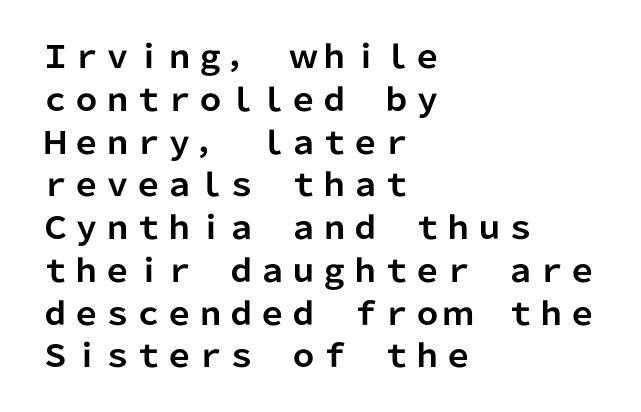
Here the designer chose a conventional face with non-uniform glyph widths. Normally led — the rows are evenly, conventionally spaced. These lines stack with their left ends in a neat column. The letters stand straight up with perfectly vertical stems. This sample uses plain, unmodified letter spacing. The glyphs are unaccompanied by any horizontal stroke below them.
